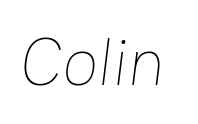
{"bold": "no", "weight": "thin", "width": "normal", "stroke_contrast": "low", "x_height": "medium", "monospaced": "no", "underline": "no", "letter_spacing": "normal", "letter_spacing_em": 0.0, "glyph_px": 66}
